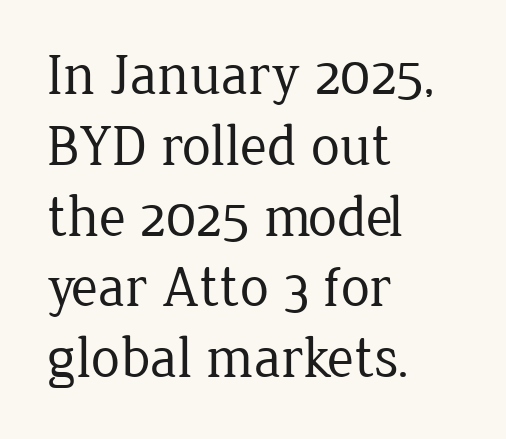
The image shows 58 px regular-weight serif type, upright; set left-aligned, line spacing 1.22x, normal letter spacing, not underlined; low stroke contrast and a medium x-height.
